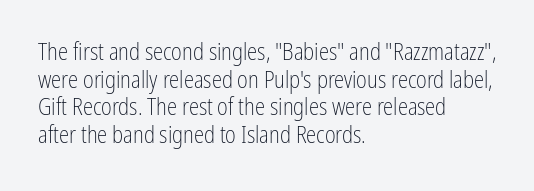
Unlike italic type, these characters show no tilt at all. The string is rendered with underlining switched off. The lines are quadded left. Tracking here is standard; glyphs follow each other at the usual distance. The letters look calm and open, with moderate or lighter stems.
